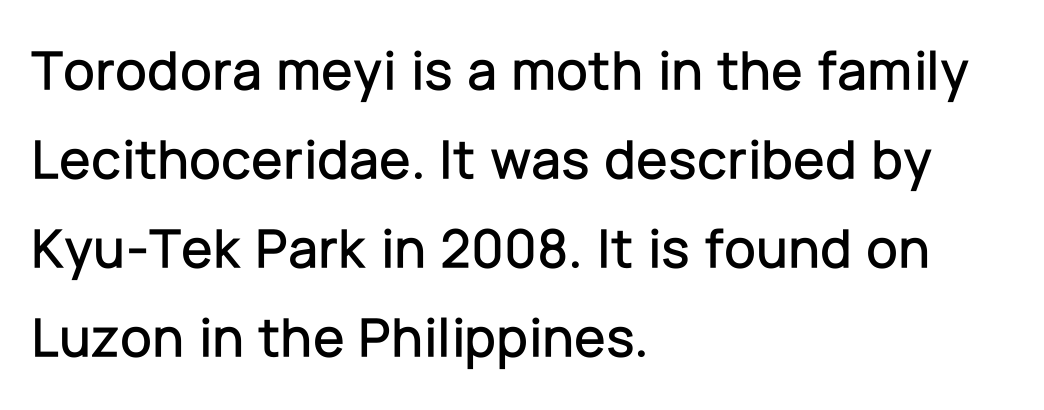
Q: Is the text italic (slanted)? A: No, it is upright.
Q: Is the typeface a serif or a sans-serif typeface? A: Sans-serif.
Q: Is the text underlined? A: No.
Q: How is the paragraph aligned? A: Left-aligned.
Q: Is the spacing between letters normal or unusually wide? A: Normal.
Q: Is the spacing between lines tight, normal or loose? A: Normal.
Q: Width (condensed, normal, or wide)? A: Normal.
Q: Stroke contrast? A: Low.
Q: x-height? A: Medium.
Q: Monospaced? A: No.
